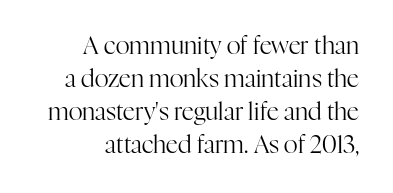
Q: Is the text bold? A: No.
Q: Is the text italic (slanted)? A: No, it is upright.
Q: Is the text underlined? A: No.
Q: How is the paragraph aligned? A: Right-aligned.
Q: Is the spacing between letters normal or unusually wide? A: Normal.
Q: Is the spacing between lines tight, normal or loose? A: Normal.
